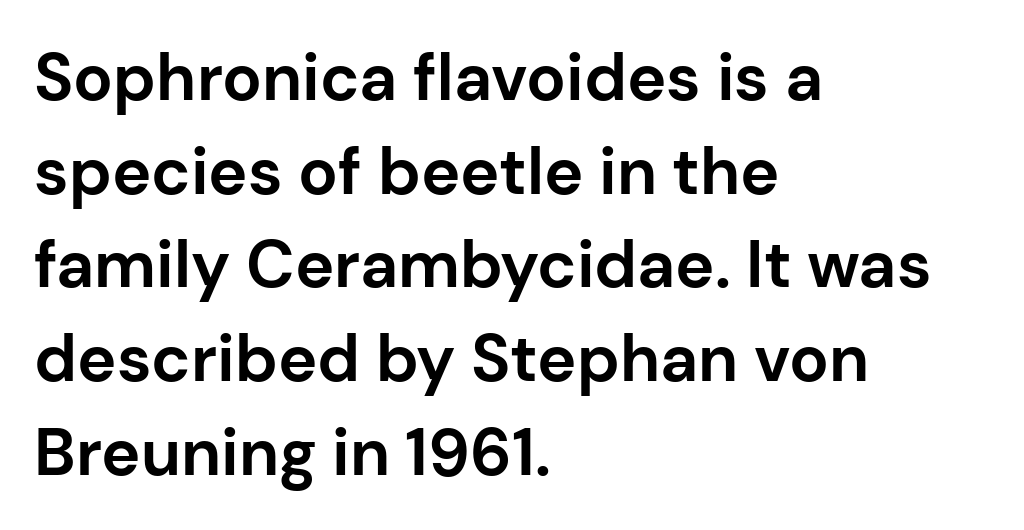
The image shows 66 px bold sans-serif type, upright; set left-aligned, normal line spacing (1.42x), normal letter spacing, not underlined; low stroke contrast and a medium x-height.
